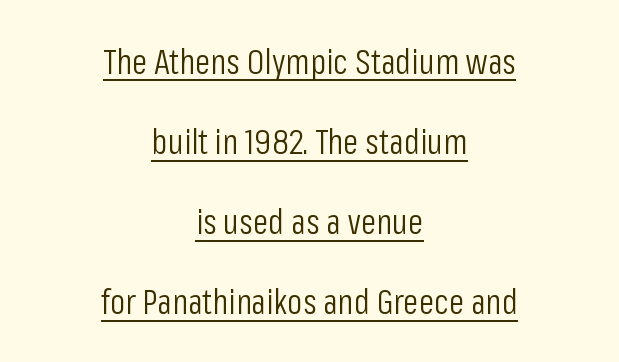
Q: Is the text bold? A: No.
Q: Is the text italic (slanted)? A: No, it is upright.
Q: Is the typeface a serif or a sans-serif typeface? A: Sans-serif.
Q: Is the text underlined? A: Yes.
Q: How is the paragraph aligned? A: Centered.
Q: Is the spacing between letters normal or unusually wide? A: Normal.
Q: Is the spacing between lines tight, normal or loose? A: Loose.
Q: Width (condensed, normal, or wide)? A: Condensed.
Q: Stroke contrast? A: Low.
Q: x-height? A: Medium.
Q: Monospaced? A: No.
